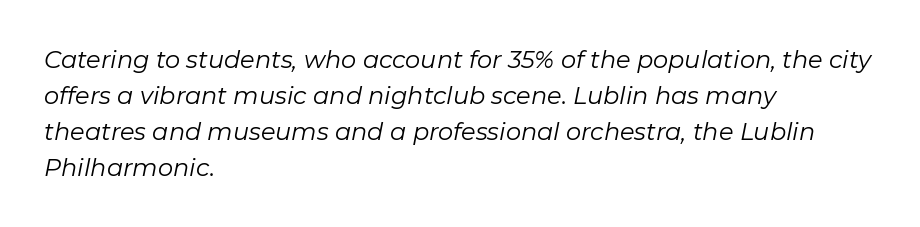
The image shows 24 px text type, italic (leaning right); set left-aligned, normal line spacing (1.5x), normal letter spacing, not underlined.
